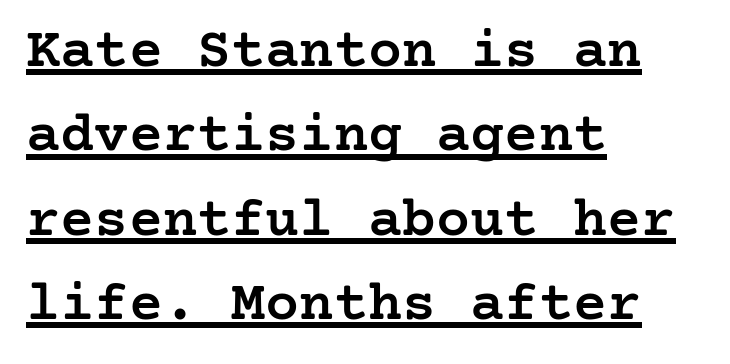
Q: Is the text bold? A: Semi-bold.
Q: Is the text italic (slanted)? A: No, it is upright.
Q: Is the typeface a serif or a sans-serif typeface? A: Serif.
Q: Is the text underlined? A: Yes.
Q: How is the paragraph aligned? A: Left-aligned.
Q: Is the spacing between letters normal or unusually wide? A: Normal.
Q: Is the spacing between lines tight, normal or loose? A: Normal.
Q: Width (condensed, normal, or wide)? A: Normal.
Q: Stroke contrast? A: Low.
Q: x-height? A: Medium.
